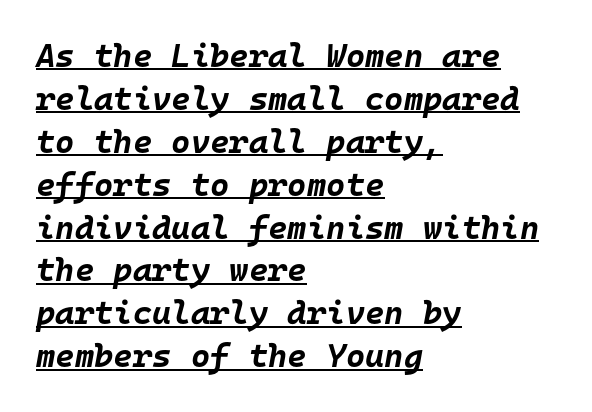
You can tell it's italic because the verticals aren't actually vertical. This sample has the even, mechanical cadence of fixed-width lettering. Emphasis by weight is at full strength: bold. The passage shown is underscored from start to finish. Honestly, the letter spacing is just normal — you wouldn't notice it.
